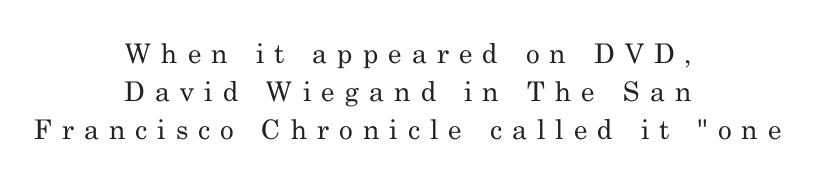
{"italic": "no", "bold": "no", "underline": "no", "align": "center", "line_spacing": "normal", "line_spacing_ratio": 1.41, "letter_spacing": "wide", "letter_spacing_em": 0.37, "glyph_px": 27}
